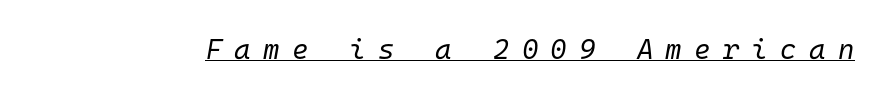
The image shows 28 px regular-weight type, italic (leaning right), monospaced; set unusually wide letter spacing (+0.44 em), underlined; low stroke contrast and a medium x-height.
